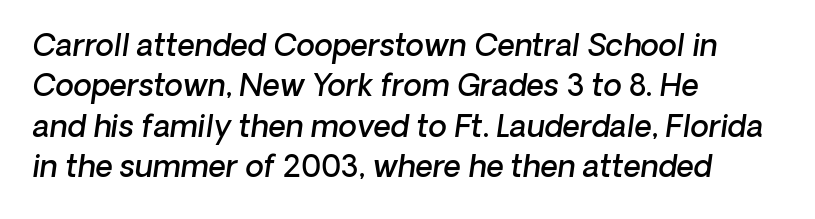
Q: Is the text bold? A: Semi-bold.
Q: Is the text italic (slanted)? A: Yes, it leans right by about 8 degrees.
Q: Is the text underlined? A: No.
Q: How is the paragraph aligned? A: Left-aligned.
Q: Is the spacing between letters normal or unusually wide? A: Normal.
Q: Is the spacing between lines tight, normal or loose? A: Normal.
Q: Width (condensed, normal, or wide)? A: Normal.
Q: Stroke contrast? A: Low.
Q: x-height? A: Medium.
Q: Monospaced? A: No.
